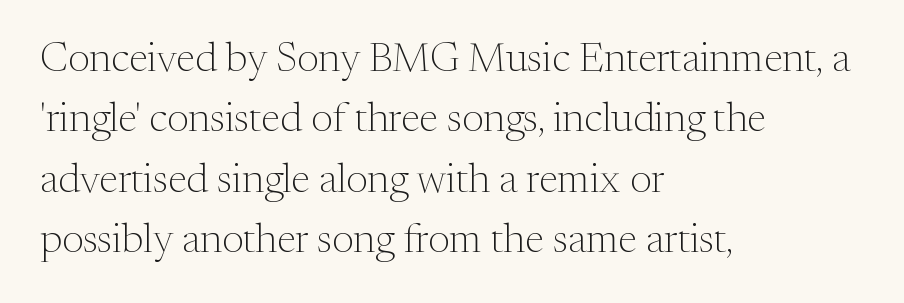
This is serif lettering, the kind often seen in printed books. Notice how the passage keeps a crisp vertical edge on the left only. Each letter keeps its own natural width here, so spacing adapts to shape. Stems here are at most as thick as an everyday book face. Does extra space separate the letters? No, they use regular spacing.
